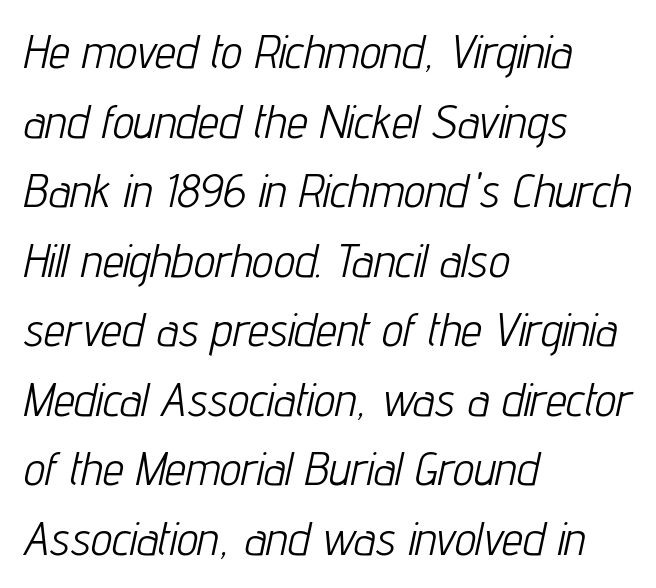
The image shows 47 px light, condensed type, italic (leaning right); set left-aligned, normal line spacing (1.48x), normal letter spacing, not underlined; low stroke contrast and a medium x-height.
